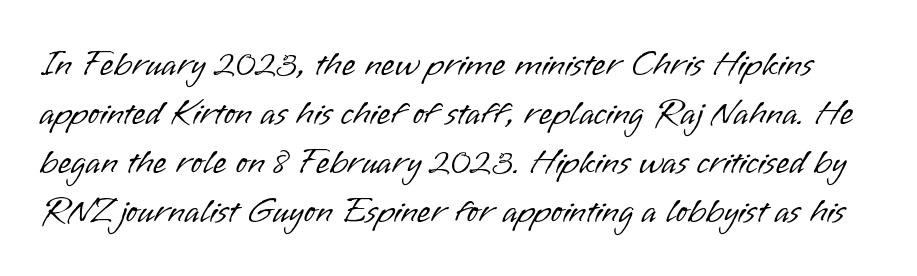
Nobody drew a line under any word here. Type style note: lacks serifs. Each word holds together tightly as a unit, with standard inter-letter gaps. Honestly, the row spacing looks completely unremarkable.
